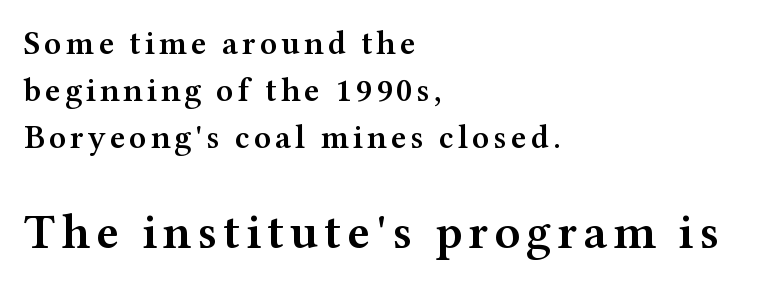
The image shows 49 px semibold, wide serif type, upright; set left-aligned, normal line spacing (1.42x), not underlined; the second (bottom) block is 1.48x larger; medium stroke contrast and a medium x-height.
